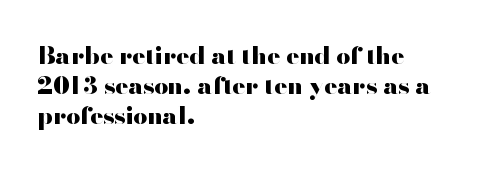
The image shows 24 px bold type, upright; set left-aligned, line spacing 1.24x, normal letter spacing, not underlined.
